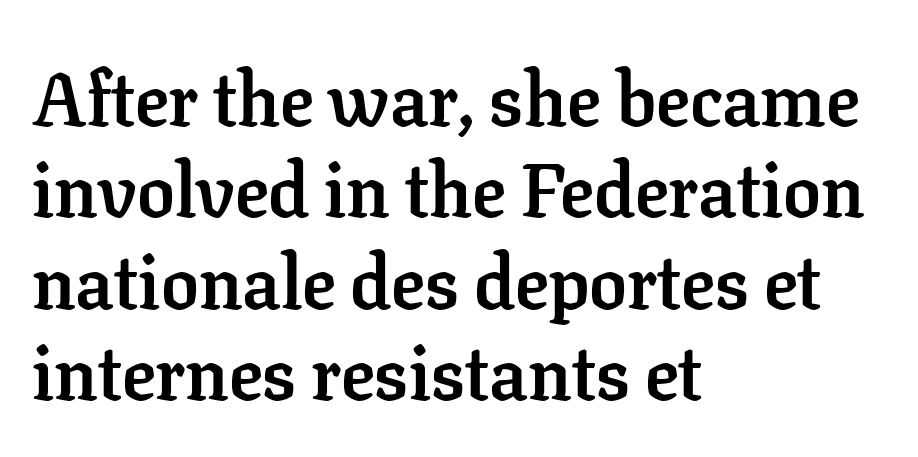
The image shows 75 px semibold serif type, upright; set left-aligned, line spacing 1.22x, normal letter spacing, not underlined; low stroke contrast and a medium x-height.
